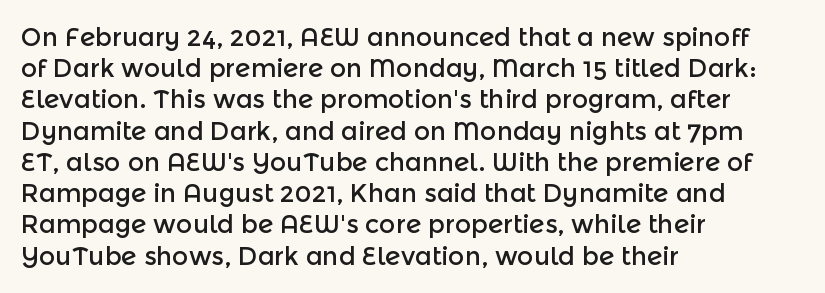
{"italic": "no", "underline": "no", "align": "left", "line_spacing": "normal", "line_spacing_ratio": 1.25, "letter_spacing": "normal", "letter_spacing_em": 0.0, "glyph_px": 25}
